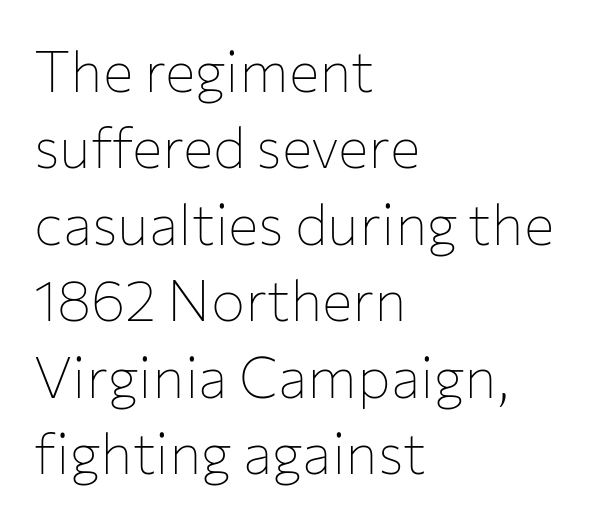
Observe the absence of serifs on each vertical stroke in this sample. Tall strokes in this sample are plumb rather than angled. This sample has the flowing, uneven cadence of proportional lettering. The paragraph shown leans on its left margin. Reading down the column, the eye jumps a familiar distance to each next line. The horizontal fit of the characters is conventional and even.
